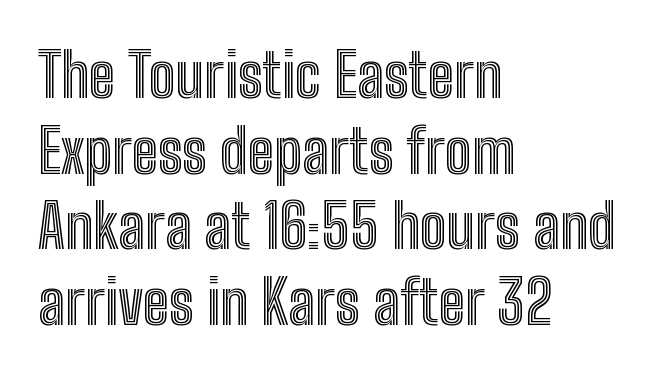
{"italic": "no", "width": "condensed", "x_height": "medium", "monospaced": "no", "underline": "no", "align": "left", "line_spacing": "normal", "line_spacing_ratio": 1.26, "letter_spacing": "normal", "letter_spacing_em": 0.0, "glyph_px": 60}
